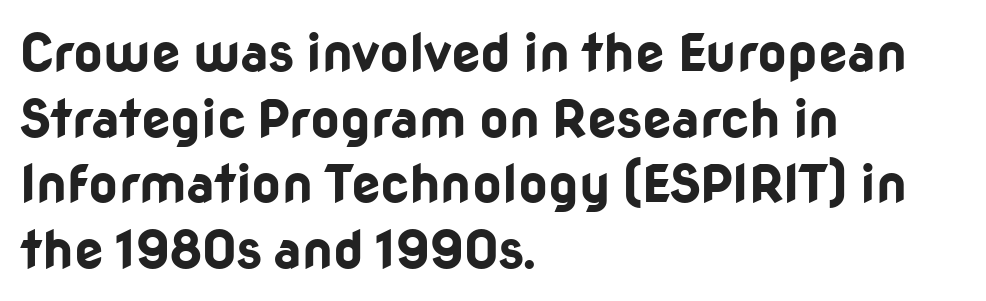
Q: Is the text bold? A: Yes.
Q: Is the text italic (slanted)? A: No, it is upright.
Q: Is the typeface a serif or a sans-serif typeface? A: Sans-serif.
Q: Is the text underlined? A: No.
Q: How is the paragraph aligned? A: Left-aligned.
Q: Is the spacing between letters normal or unusually wide? A: Normal.
Q: Is the spacing between lines tight, normal or loose? A: Normal.
Q: Width (condensed, normal, or wide)? A: Normal.
Q: Stroke contrast? A: Low.
Q: x-height? A: Medium.
Q: Monospaced? A: No.
